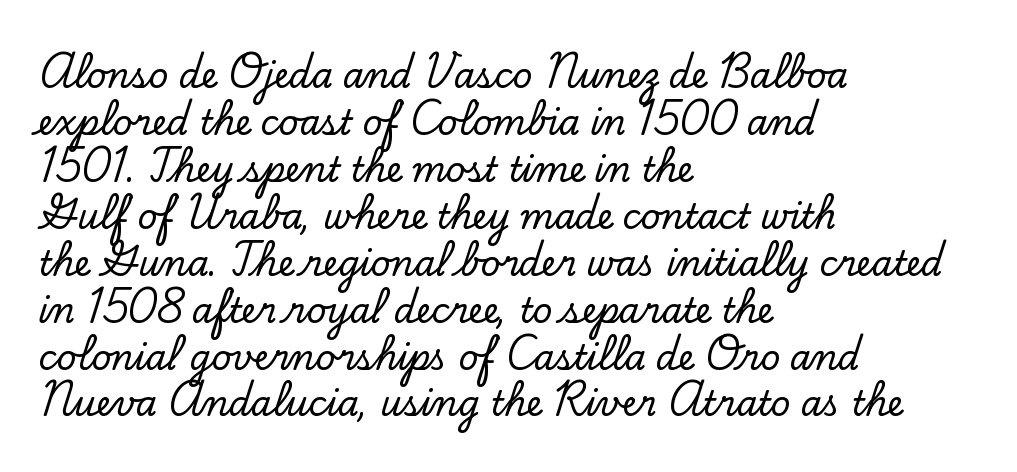
{"serif": "yes", "width": "normal", "stroke_contrast": "low", "x_height": "small", "monospaced": "no", "underline": "no", "align": "left", "line_spacing": "normal", "line_spacing_ratio": 1.38, "letter_spacing": "normal", "letter_spacing_em": 0.0, "glyph_px": 34}
